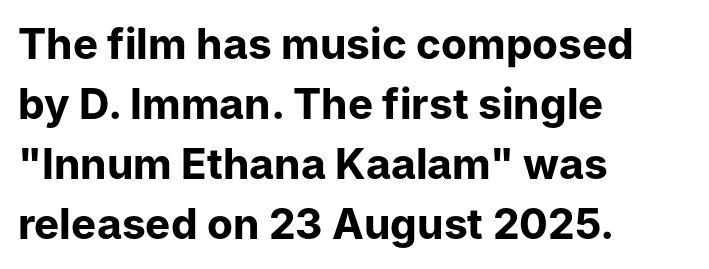
{"serif": "no", "italic": "no", "bold": "yes", "weight": "bold", "width": "normal", "stroke_contrast": "low", "x_height": "medium", "monospaced": "no", "underline": "no", "align": "left", "line_spacing": "normal", "line_spacing_ratio": 1.43, "letter_spacing": "normal", "letter_spacing_em": 0.0, "glyph_px": 42}
